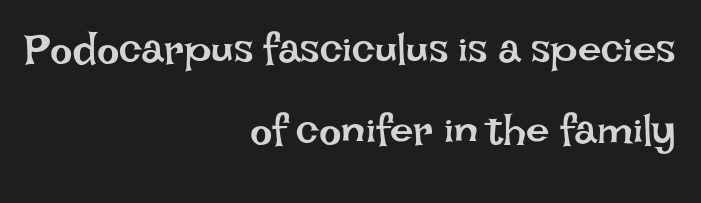
Q: Is the text bold? A: No.
Q: Is the text italic (slanted)? A: No, it is upright.
Q: Is the text underlined? A: No.
Q: How is the paragraph aligned? A: Right-aligned.
Q: Is the spacing between letters normal or unusually wide? A: Normal.
Q: Is the spacing between lines tight, normal or loose? A: Loose.
Q: Width (condensed, normal, or wide)? A: Normal.
Q: Stroke contrast? A: Low.
Q: x-height? A: Large.
Q: Monospaced? A: No.
